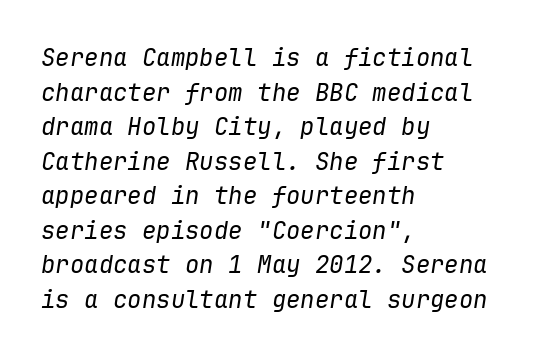
{"italic": "yes", "lean": "right", "slant_degrees": 9, "bold": "no", "underline": "no", "align": "left", "line_spacing": "normal", "line_spacing_ratio": 1.44, "letter_spacing": "normal", "letter_spacing_em": 0.0, "glyph_px": 24}
